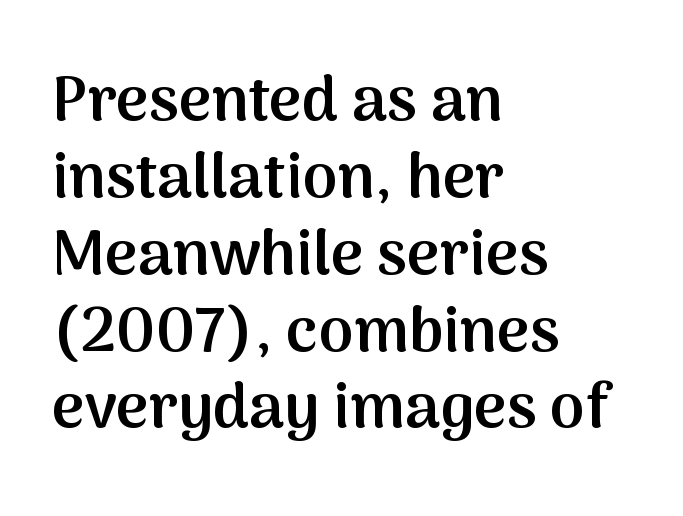
Teacher's note: observe the even left margin — that is flush-left alignment. Between one letter and the next there's only the usual sliver of space. The space beneath each line is pristine and unruled. Varying glyph widths throughout — classic text-font behaviour.
